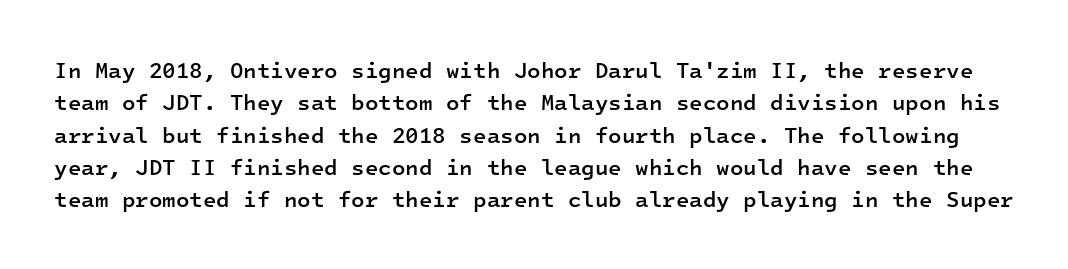
The image shows 22 px text type, upright; set normal line spacing (1.47x), normal letter spacing, not underlined.
